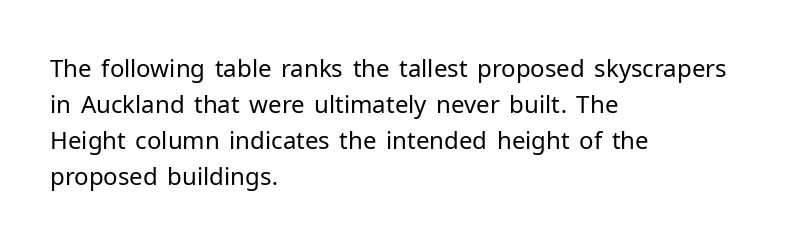
The image shows 24 px text type, upright; set left-aligned, normal line spacing (1.5x), normal letter spacing, not underlined.
